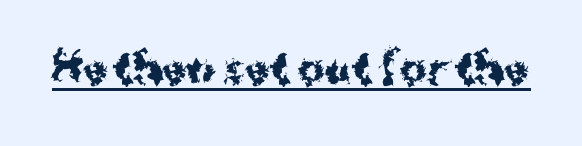
{"serif": "no", "italic": "no", "bold": "yes", "weight": "bold", "width": "normal", "stroke_contrast": "medium", "x_height": "medium", "monospaced": "no", "underline": "yes", "letter_spacing": "normal", "letter_spacing_em": 0.0, "glyph_px": 41}
